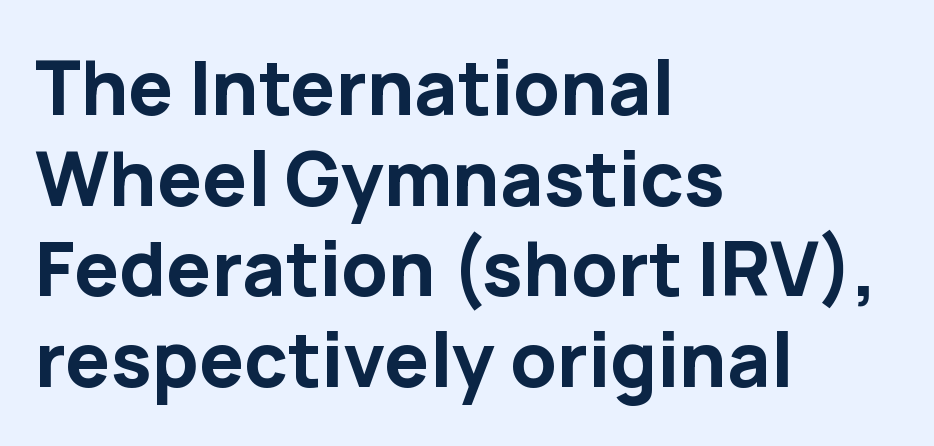
Q: Is the text bold? A: Yes.
Q: Is the text italic (slanted)? A: No, it is upright.
Q: Is the typeface a serif or a sans-serif typeface? A: Sans-serif.
Q: Is the text underlined? A: No.
Q: How is the paragraph aligned? A: Left-aligned.
Q: Is the spacing between letters normal or unusually wide? A: Normal.
Q: Width (condensed, normal, or wide)? A: Normal.
Q: Stroke contrast? A: Low.
Q: x-height? A: Medium.
Q: Monospaced? A: No.
